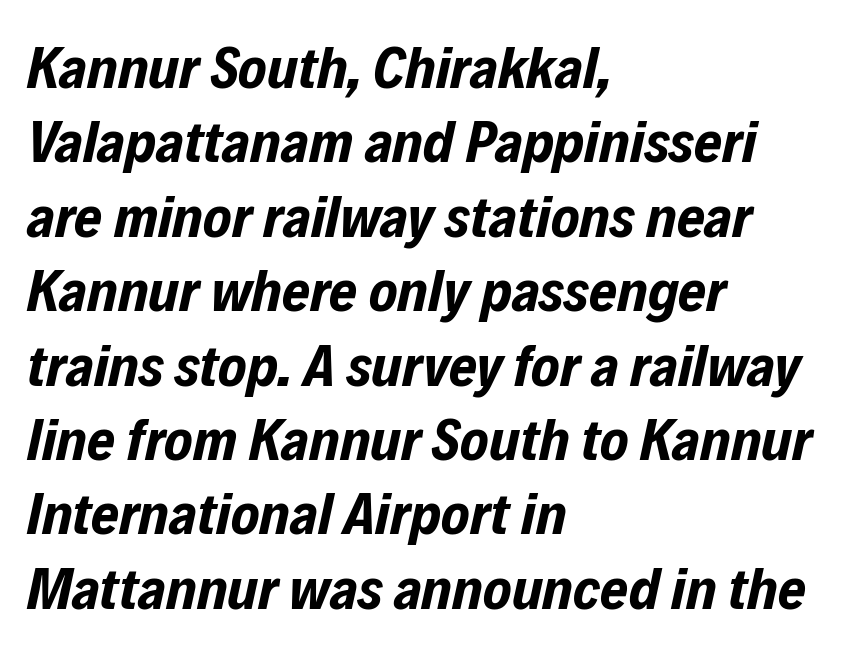
The image shows 60 px bold, condensed type, italic (leaning right); set left-aligned, line spacing 1.24x, normal letter spacing, not underlined; low stroke contrast and a medium x-height.
